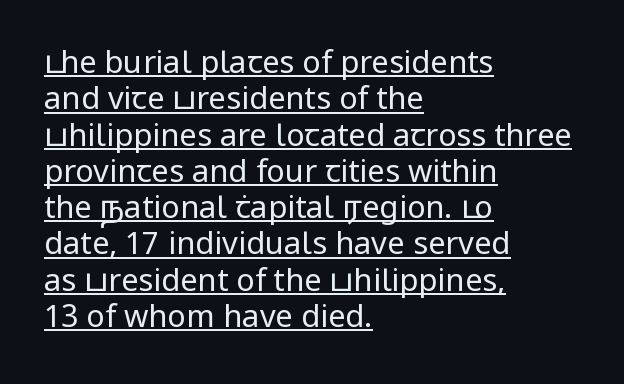
Line starts are locked; line ends wander. Looks like regular typesetting: each glyph gets only the width it needs. Weight: regular or lighter. Letter spacing: default. The font's upright variant was chosen for this text.
